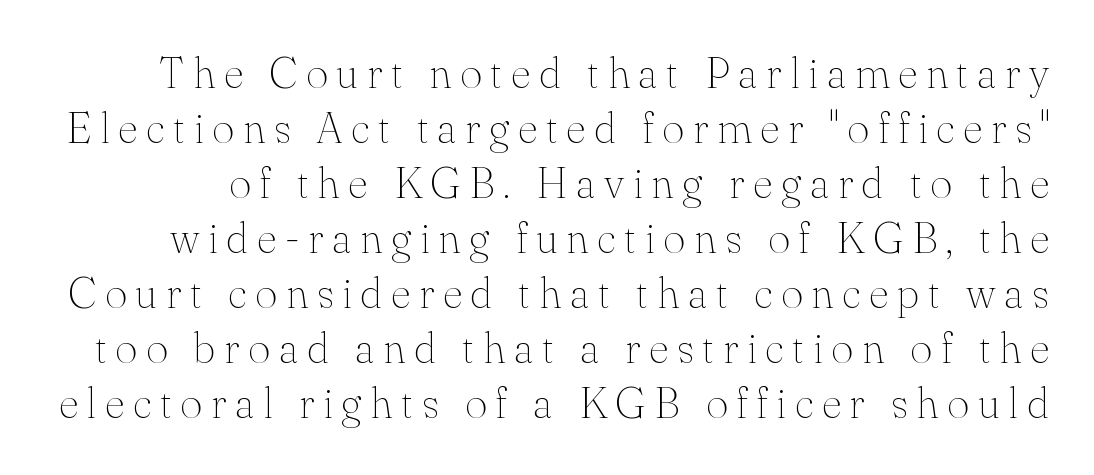
Q: Is the text bold? A: No.
Q: Is the text italic (slanted)? A: No, it is upright.
Q: Is the typeface a serif or a sans-serif typeface? A: Serif.
Q: Is the text underlined? A: No.
Q: Is the spacing between letters normal or unusually wide? A: Unusually wide.
Q: Is the spacing between lines tight, normal or loose? A: Normal.
Q: Width (condensed, normal, or wide)? A: Normal.
Q: Stroke contrast? A: Medium.
Q: x-height? A: Small.
Q: Monospaced? A: No.
